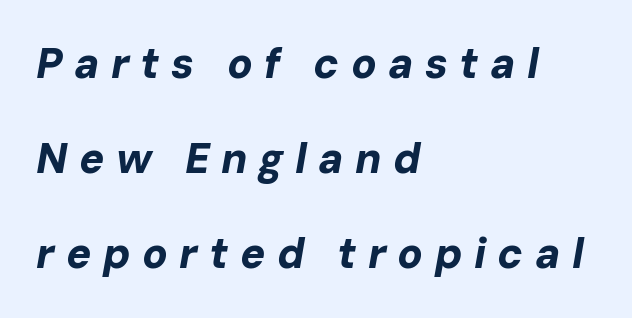
The image shows 42 px bold type, italic (leaning right); set left-aligned, loose line spacing (2.26x), unusually wide letter spacing (+0.27 em), not underlined; low stroke contrast and a medium x-height.
